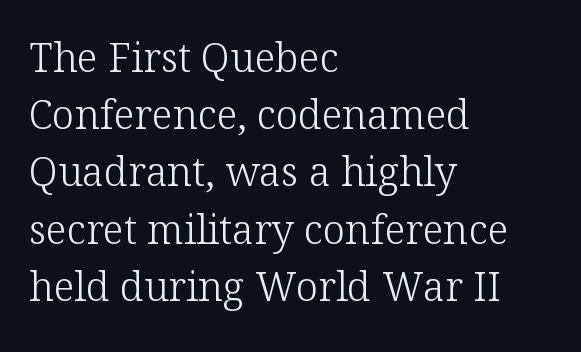
The image shows 40 px light serif type, upright; set left-aligned, normal line spacing (1.43x), normal letter spacing, not underlined; low stroke contrast and a medium x-height.
